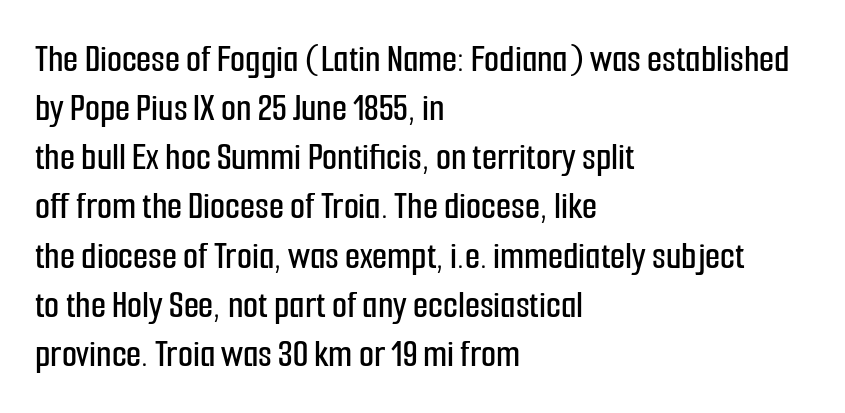
{"serif": "no", "italic": "no", "width": "condensed", "stroke_contrast": "low", "x_height": "medium", "monospaced": "no", "underline": "no", "align": "left", "line_spacing": "normal", "line_spacing_ratio": 1.26, "letter_spacing": "normal", "letter_spacing_em": 0.0, "glyph_px": 39}
